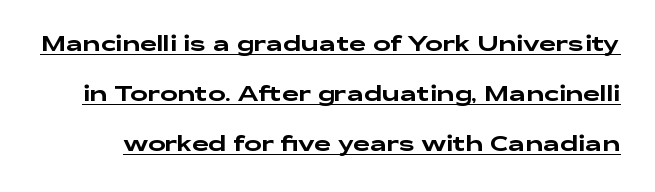
{"italic": "no", "underline": "yes", "line_spacing": "loose", "line_spacing_ratio": 2.38, "letter_spacing": "normal", "letter_spacing_em": 0.0, "glyph_px": 21}
